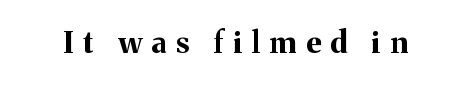
The image shows 29 px bold serif type, upright; set unusually wide letter spacing (+0.34 em), not underlined; medium stroke contrast and a medium x-height.
